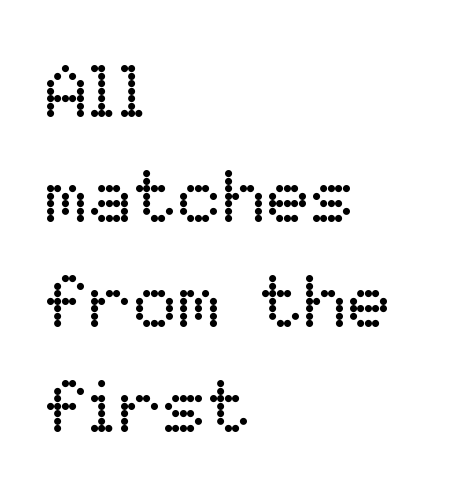
Does the lettering tilt? It doesn't — this is upright. Only glyphs here, with clear space below each row. Stems and bowls with no extra thickness — not bold. Normally led — the rows are evenly, conventionally spaced. No extra tracking has been applied to these lines. Do the characters align in a grid? No, the font is proportional.
